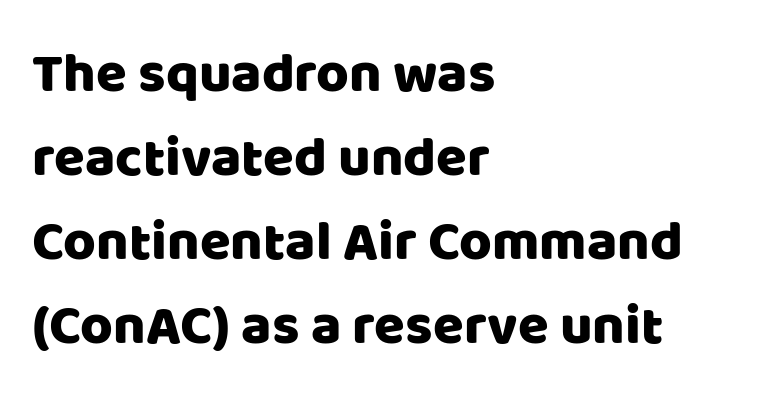
The image shows 56 px sans-serif type, upright; set left-aligned, normal line spacing (1.5x), normal letter spacing, not underlined; low stroke contrast and a large x-height.
